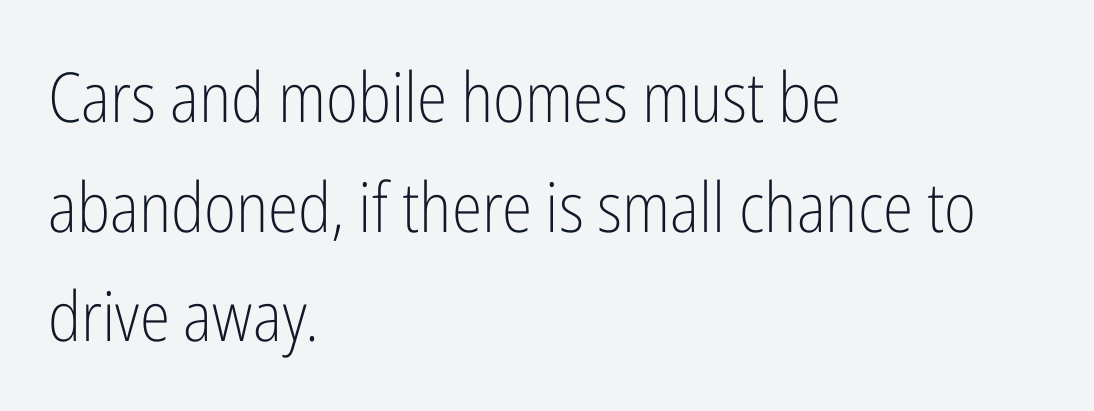
{"serif": "no", "italic": "no", "bold": "no", "weight": "light", "width": "condensed", "stroke_contrast": "low", "x_height": "medium", "monospaced": "no", "underline": "no", "align": "left", "line_spacing": "normal", "line_spacing_ratio": 1.59, "letter_spacing": "normal", "letter_spacing_em": 0.0, "glyph_px": 69}
